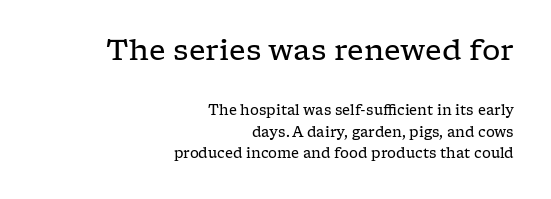
{"serif": "yes", "italic": "no", "bold": "no", "weight": "regular", "width": "wide", "stroke_contrast": "low", "x_height": "medium", "monospaced": "no", "underline": "no", "align": "right", "line_spacing": "normal", "line_spacing_ratio": 1.52, "letter_spacing": "normal", "letter_spacing_em": 0.0, "larger_block": "first", "size_ratio": 2.07, "glyph_px": 29}
